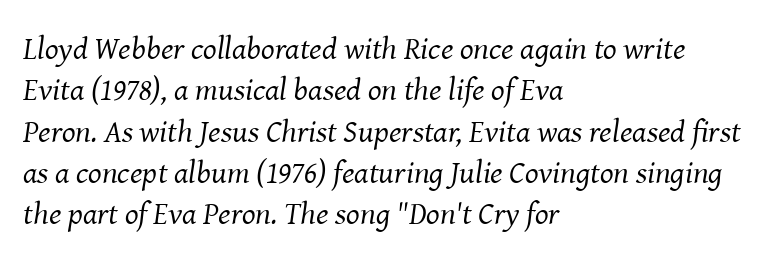
The image shows 32 px regular-weight serif type, italic (leaning right); set left-aligned, normal line spacing (1.29x), normal letter spacing, not underlined; medium stroke contrast and a medium x-height.
